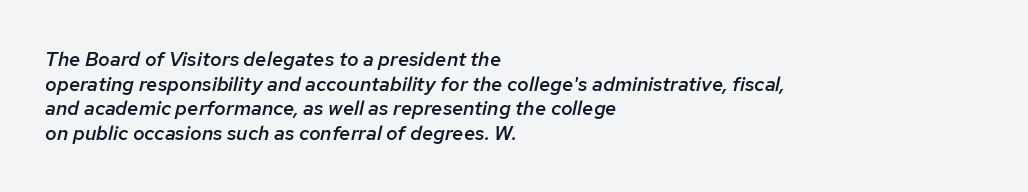
Tracking value appears to be zero — textbook default spacing. Compared with ordinary roman type, these characters are visibly tilted. Does the weight exceed regular? Yes, but only to semibold. Line starts are locked; line ends wander. Honestly, there is no underline to notice here at all.
